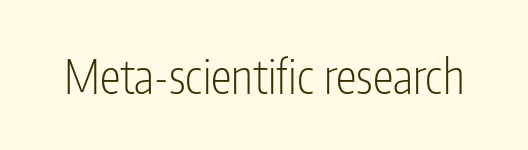
The image shows 47 px light, condensed sans-serif type, upright; set normal letter spacing, not underlined; low stroke contrast and a medium x-height.
